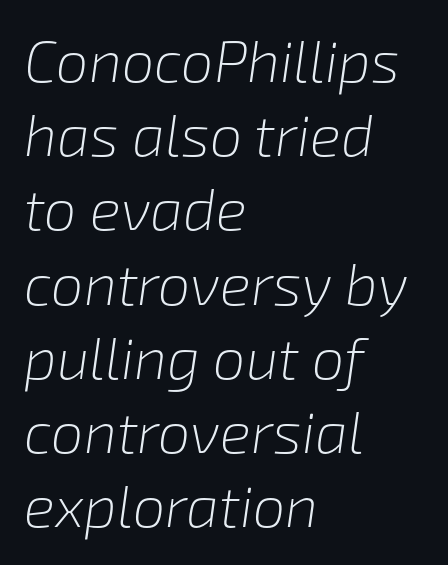
Q: Is the text bold? A: No.
Q: Is the text italic (slanted)? A: Yes, it leans right by about 8 degrees.
Q: Is the text underlined? A: No.
Q: How is the paragraph aligned? A: Left-aligned.
Q: Is the spacing between letters normal or unusually wide? A: Normal.
Q: Is the spacing between lines tight, normal or loose? A: Normal.
Q: Width (condensed, normal, or wide)? A: Normal.
Q: Stroke contrast? A: Low.
Q: x-height? A: Medium.
Q: Monospaced? A: No.
